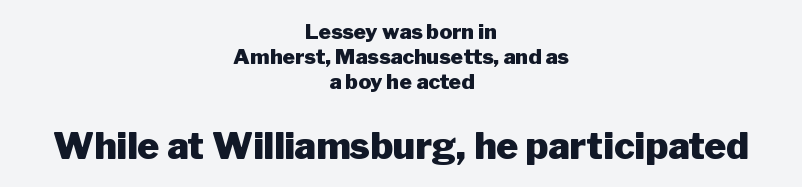
Upright lettering throughout. Honestly, the letter spacing is just normal — you wouldn't notice it. The passage is arranged like a title page — every line centered. This sample has the flowing, uneven cadence of proportional lettering. The specimen omits any rule beneath the text block's lines.
